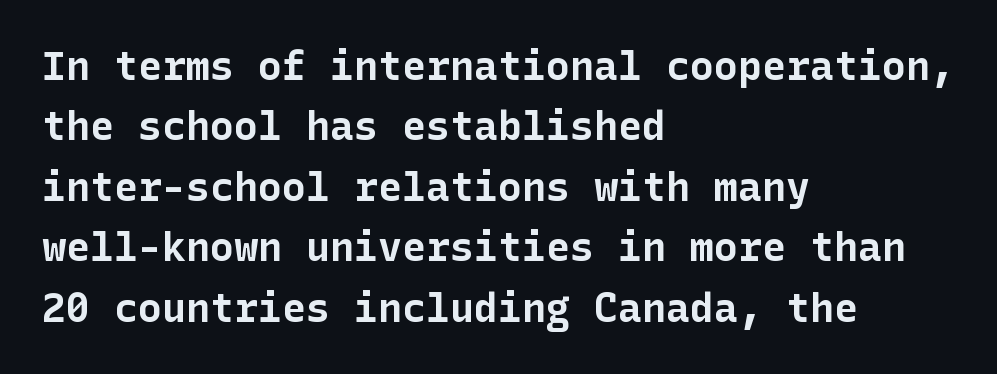
{"serif": "no", "italic": "no", "bold": "yes", "weight": "bold", "width": "normal", "stroke_contrast": "low", "x_height": "medium", "underline": "no", "align": "left", "line_spacing": "normal", "line_spacing_ratio": 1.51, "letter_spacing": "normal", "letter_spacing_em": 0.0, "glyph_px": 40}
